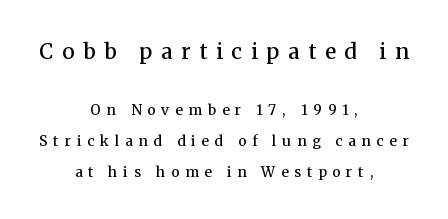
Q: Is the text bold? A: Semi-bold.
Q: Is the text italic (slanted)? A: No, it is upright.
Q: Is the text underlined? A: No.
Q: How is the paragraph aligned? A: Centered.
Q: Is the spacing between letters normal or unusually wide? A: Unusually wide.
Q: Is the spacing between lines tight, normal or loose? A: Loose.
Q: Which block of text is set in a larger size, the first (top) or the second (bottom)? A: The first (top) one.
